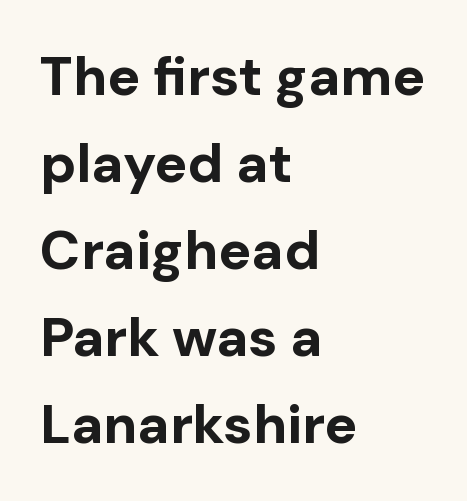
Does the type have serifs? No, each stem ends abruptly. The passage shown is emphatically bold. Each line starts at the same left margin while the right side varies. The space directly below the letters is spotless. The face used here is rendered with its standard letterfit.
